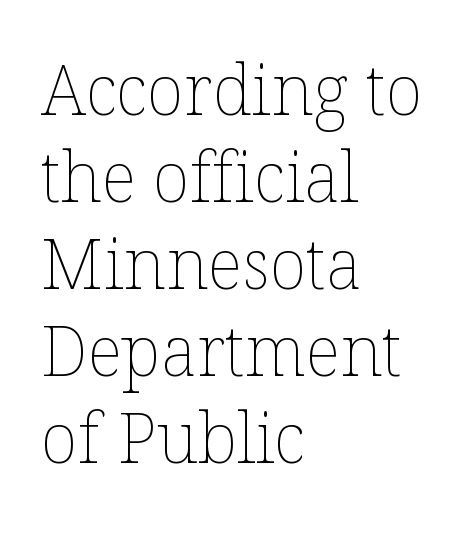
{"italic": "no", "bold": "no", "weight": "thin", "width": "normal", "stroke_contrast": "low", "x_height": "medium", "monospaced": "no", "underline": "no", "align": "left", "line_spacing": "normal", "line_spacing_ratio": 1.26, "letter_spacing": "normal", "letter_spacing_em": 0.0, "glyph_px": 69}
